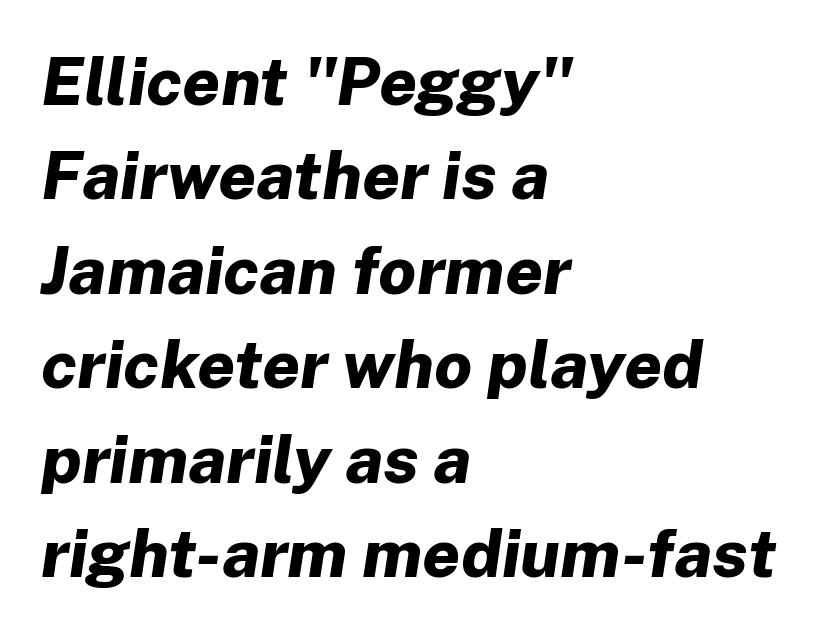
The image shows 67 px bold type, italic (leaning right); set left-aligned, normal line spacing (1.41x), normal letter spacing, not underlined; low stroke contrast and a medium x-height.
